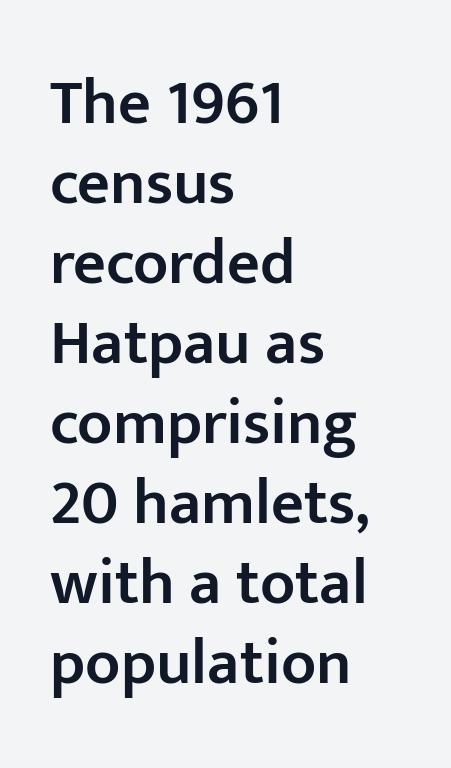
Q: Is the text bold? A: Semi-bold.
Q: Is the text italic (slanted)? A: No, it is upright.
Q: Is the typeface a serif or a sans-serif typeface? A: Sans-serif.
Q: Is the text underlined? A: No.
Q: How is the paragraph aligned? A: Left-aligned.
Q: Is the spacing between letters normal or unusually wide? A: Normal.
Q: Is the spacing between lines tight, normal or loose? A: Normal.
Q: Width (condensed, normal, or wide)? A: Normal.
Q: Stroke contrast? A: Low.
Q: x-height? A: Medium.
Q: Monospaced? A: No.
